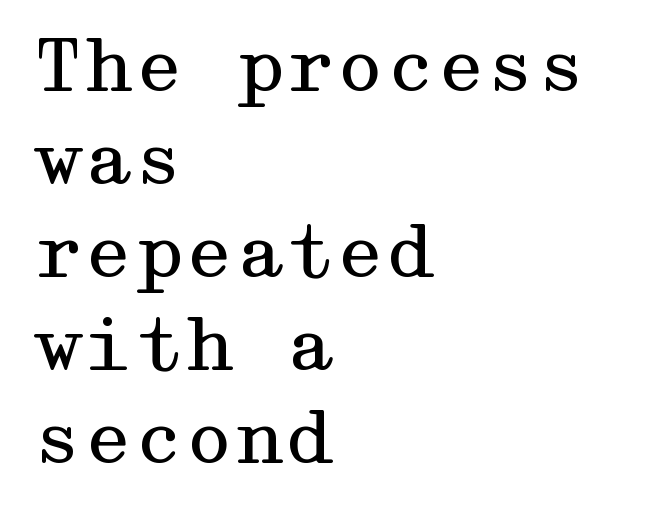
{"serif": "yes", "italic": "no", "bold": "no", "weight": "regular", "width": "wide", "stroke_contrast": "medium", "x_height": "medium", "underline": "no", "align": "left", "line_spacing": "normal", "line_spacing_ratio": 1.29, "letter_spacing": "normal", "letter_spacing_em": 0.0, "glyph_px": 72}
